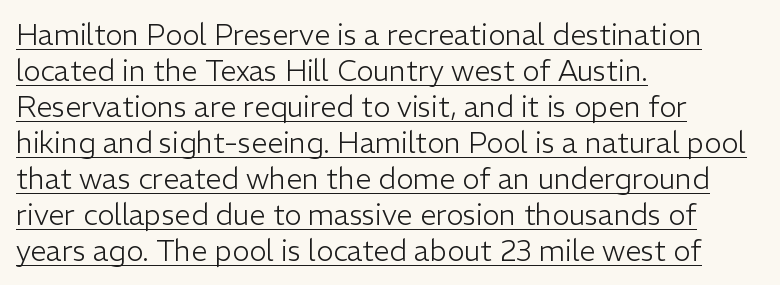
Q: Is the text bold? A: No.
Q: Is the text italic (slanted)? A: No, it is upright.
Q: Is the typeface a serif or a sans-serif typeface? A: Sans-serif.
Q: Is the text underlined? A: Yes.
Q: How is the paragraph aligned? A: Left-aligned.
Q: Is the spacing between letters normal or unusually wide? A: Normal.
Q: Width (condensed, normal, or wide)? A: Normal.
Q: Stroke contrast? A: Low.
Q: x-height? A: Medium.
Q: Monospaced? A: No.
